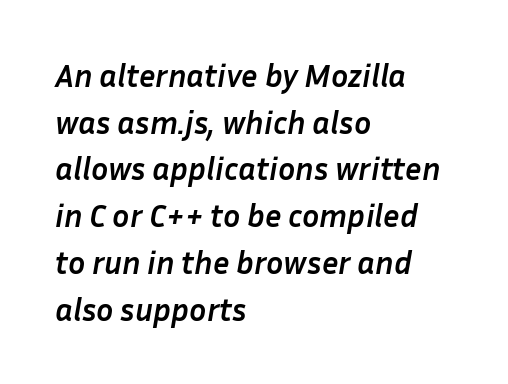
{"italic": "yes", "lean": "right", "slant_degrees": 10, "bold": "yes", "weight": "semibold", "width": "normal", "stroke_contrast": "low", "x_height": "medium", "monospaced": "no", "underline": "no", "align": "left", "line_spacing": "normal", "line_spacing_ratio": 1.46, "letter_spacing": "normal", "letter_spacing_em": 0.0, "glyph_px": 32}
